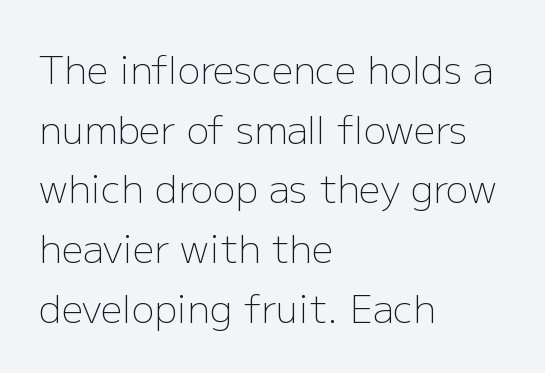
The face used here is proportionally spaced, like ordinary book or web type. The strokes are not fattened; the text isn't bold. The letterforms sit shoulder to shoulder at normal distance. Line beginnings align vertically; line endings do not. Italic: no, the glyphs are upright roman. Interline gaps are of average width in this sample.
